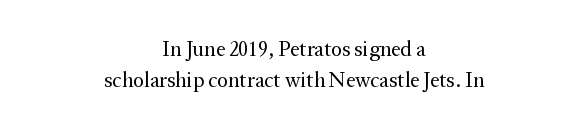
Q: Is the text bold? A: No.
Q: Is the text italic (slanted)? A: No, it is upright.
Q: Is the text underlined? A: No.
Q: How is the paragraph aligned? A: Centered.
Q: Is the spacing between letters normal or unusually wide? A: Normal.
Q: Is the spacing between lines tight, normal or loose? A: Normal.
